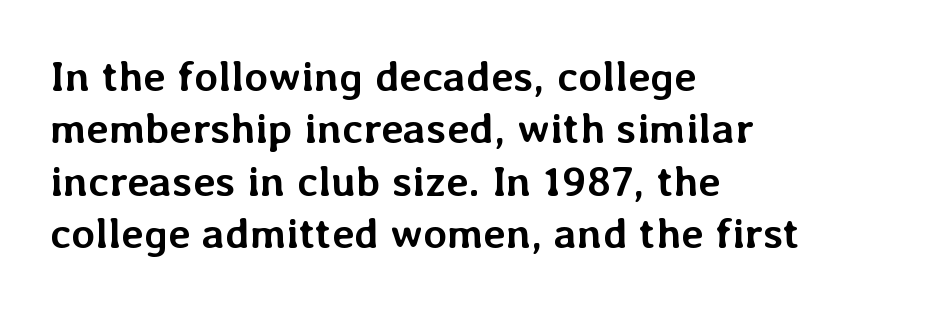
Q: Is the text bold? A: Yes.
Q: Is the text italic (slanted)? A: No, it is upright.
Q: Is the text underlined? A: No.
Q: How is the paragraph aligned? A: Left-aligned.
Q: Is the spacing between letters normal or unusually wide? A: Normal.
Q: Width (condensed, normal, or wide)? A: Normal.
Q: Stroke contrast? A: Low.
Q: x-height? A: Medium.
Q: Monospaced? A: No.
